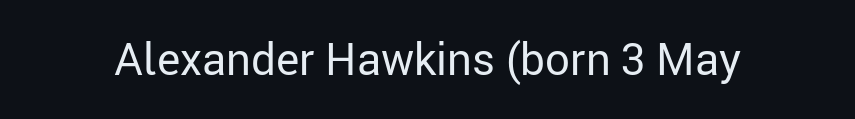
{"serif": "no", "italic": "no", "bold": "no", "weight": "regular", "width": "normal", "stroke_contrast": "low", "x_height": "medium", "monospaced": "no", "underline": "no", "letter_spacing": "normal", "letter_spacing_em": 0.0, "glyph_px": 44}
